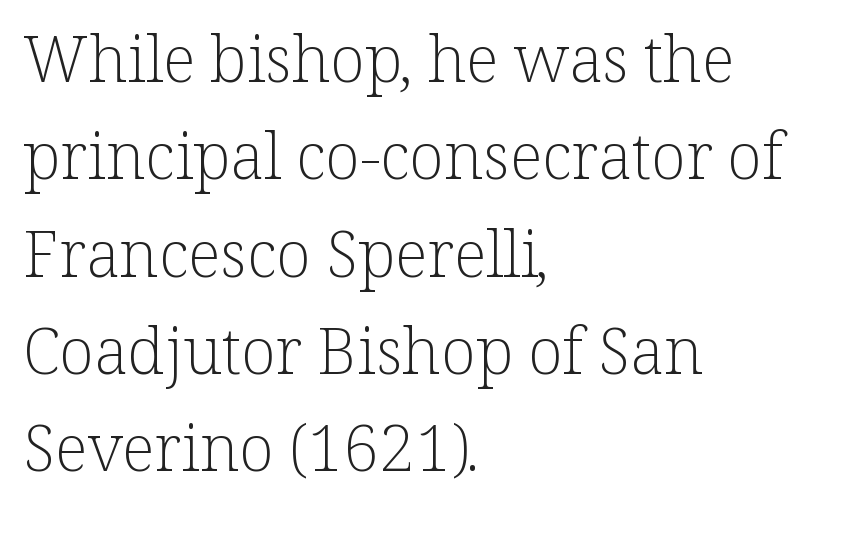
The image shows 64 px light serif type, upright; set left-aligned, normal line spacing (1.52x), normal letter spacing, not underlined; low stroke contrast and a medium x-height.
